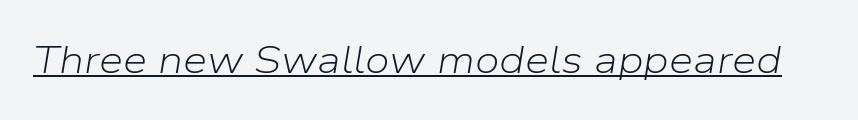
The image shows 39 px light type, italic (leaning right); set normal letter spacing, underlined; low stroke contrast and a medium x-height.
